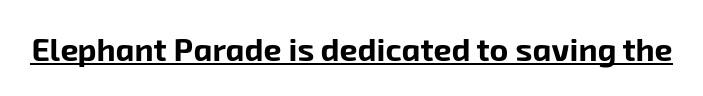
Q: Is the text bold? A: Yes.
Q: Is the typeface a serif or a sans-serif typeface? A: Sans-serif.
Q: Is the text underlined? A: Yes.
Q: Is the spacing between letters normal or unusually wide? A: Normal.
Q: Width (condensed, normal, or wide)? A: Normal.
Q: Stroke contrast? A: Low.
Q: x-height? A: Medium.
Q: Monospaced? A: No.
